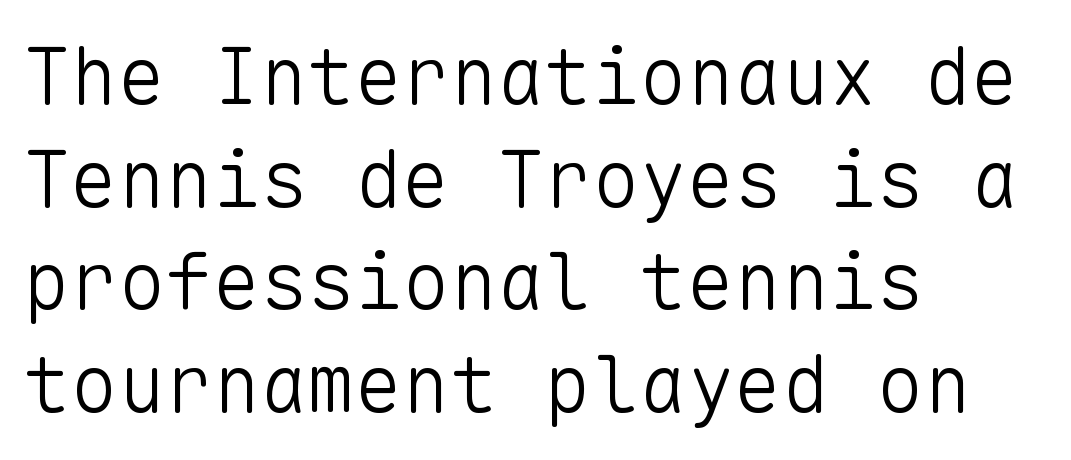
{"serif": "no", "italic": "no", "bold": "no", "weight": "light", "width": "normal", "stroke_contrast": "low", "x_height": "medium", "monospaced": "yes", "underline": "no", "align": "left", "line_spacing": "normal", "line_spacing_ratio": 1.3, "letter_spacing": "normal", "letter_spacing_em": 0.0, "glyph_px": 79}
